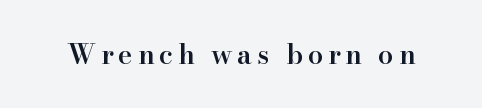
Q: Is the text bold? A: Semi-bold.
Q: Is the text italic (slanted)? A: No, it is upright.
Q: Is the text underlined? A: No.
